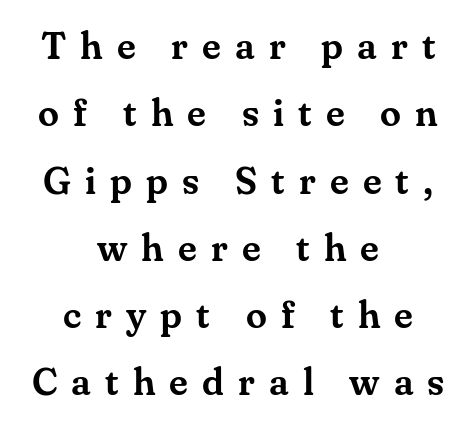
The face used here is proportionally spaced, like ordinary book or web type. Rule under the text: the space is simply empty. Every character sits straight up, as roman type does. These lines are centered, leaving both edges ragged. Classification — serif. This rendering widens character spacing well past its baseline value.
